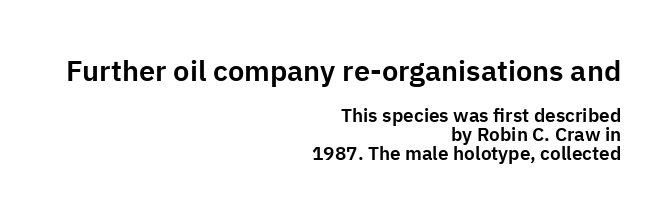
{"serif": "no", "italic": "no", "width": "normal", "stroke_contrast": "low", "x_height": "medium", "monospaced": "no", "underline": "no", "align": "right", "line_spacing": "tight", "line_spacing_ratio": 1.0, "letter_spacing": "normal", "letter_spacing_em": 0.0, "larger_block": "first", "size_ratio": 1.53, "glyph_px": 29}
